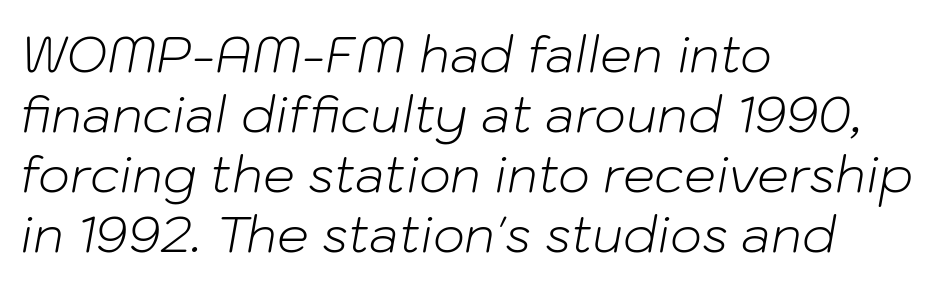
{"italic": "yes", "lean": "right", "slant_degrees": 10, "bold": "no", "weight": "light", "width": "normal", "stroke_contrast": "low", "x_height": "medium", "monospaced": "no", "underline": "no", "align": "left", "line_spacing_ratio": 1.2, "letter_spacing": "normal", "letter_spacing_em": 0.0, "glyph_px": 50}
